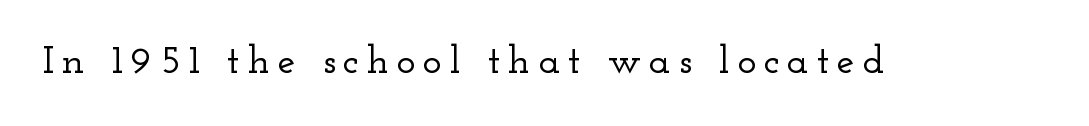
Old-style or modern, the face here clearly has serifs. Each letter keeps its own natural width here, so spacing adapts to shape. The string is rendered with underlining switched off. The lettering holds an erect, upright posture throughout.
